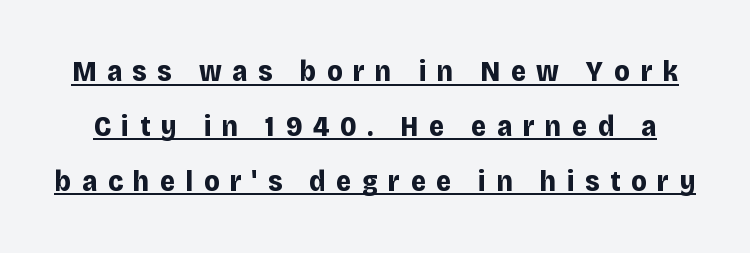
{"serif": "no", "italic": "no", "bold": "yes", "weight": "bold", "width": "normal", "stroke_contrast": "low", "x_height": "large", "monospaced": "no", "underline": "yes", "line_spacing_ratio": 1.89, "letter_spacing": "wide", "letter_spacing_em": 0.37, "glyph_px": 29}
